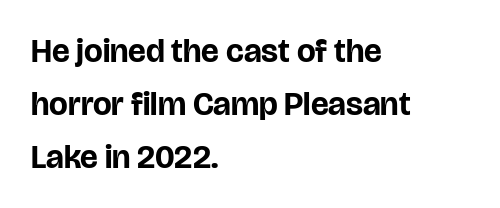
Q: Is the text bold? A: Yes.
Q: Is the text italic (slanted)? A: No, it is upright.
Q: Is the typeface a serif or a sans-serif typeface? A: Sans-serif.
Q: Is the text underlined? A: No.
Q: How is the paragraph aligned? A: Left-aligned.
Q: Is the spacing between letters normal or unusually wide? A: Normal.
Q: Is the spacing between lines tight, normal or loose? A: Normal.
Q: Width (condensed, normal, or wide)? A: Normal.
Q: Stroke contrast? A: Low.
Q: x-height? A: Large.
Q: Monospaced? A: No.
